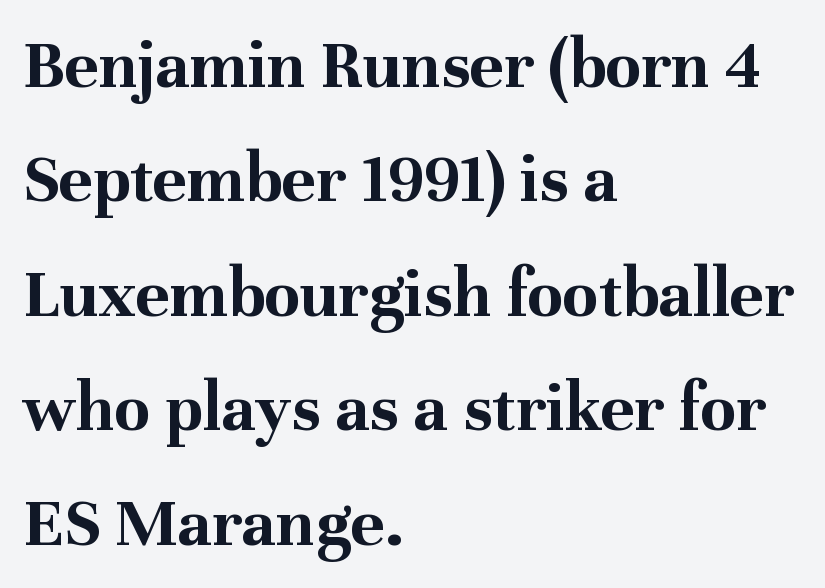
The image shows 72 px bold serif type, upright; set left-aligned, normal line spacing (1.59x), normal letter spacing, not underlined; medium stroke contrast and a medium x-height.
